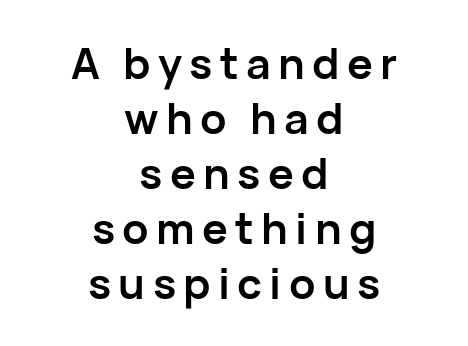
{"serif": "no", "italic": "no", "bold": "yes", "weight": "semibold", "width": "normal", "stroke_contrast": "low", "x_height": "medium", "monospaced": "no", "underline": "no", "align": "center", "line_spacing": "normal", "line_spacing_ratio": 1.28, "glyph_px": 43}
